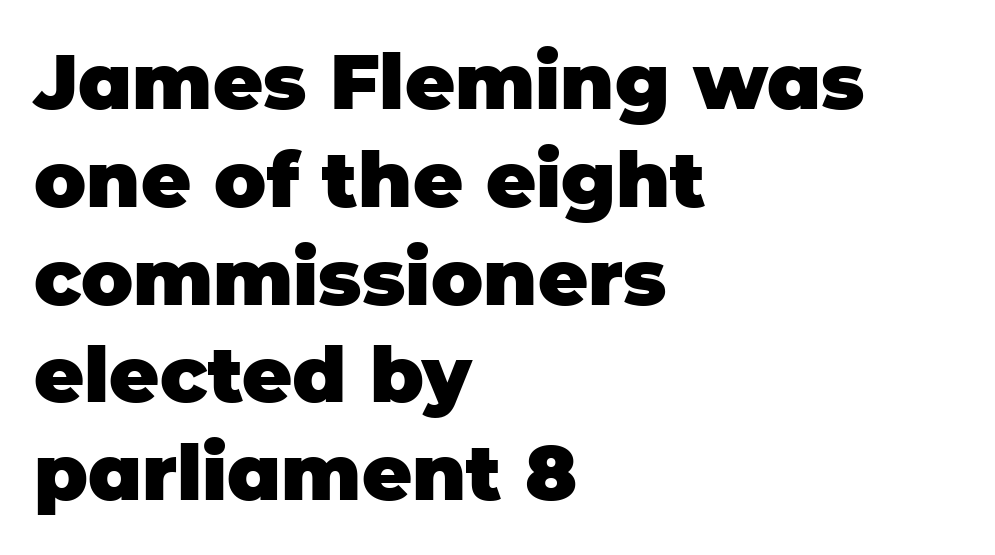
The image shows 77 px heavy sans-serif type, upright; set left-aligned, normal line spacing (1.27x), normal letter spacing, not underlined; low stroke contrast and a large x-height.
